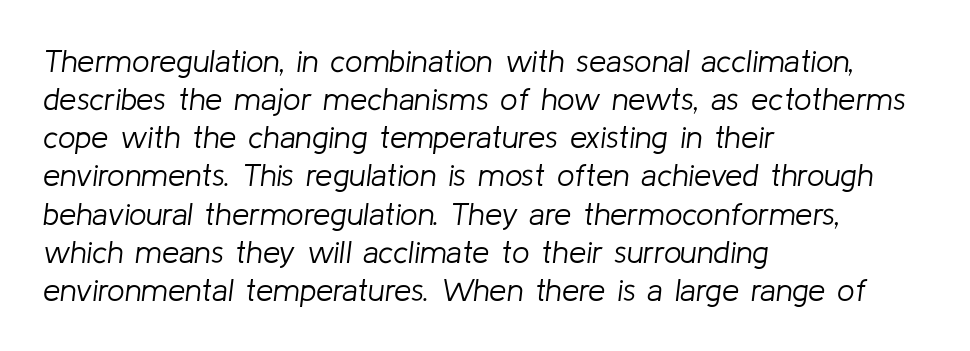
Q: Is the text bold? A: No.
Q: Is the text italic (slanted)? A: Yes, it leans right by about 8 degrees.
Q: Is the text underlined? A: No.
Q: How is the paragraph aligned? A: Left-aligned.
Q: Is the spacing between letters normal or unusually wide? A: Normal.
Q: Width (condensed, normal, or wide)? A: Normal.
Q: Stroke contrast? A: Low.
Q: x-height? A: Medium.
Q: Monospaced? A: No.
